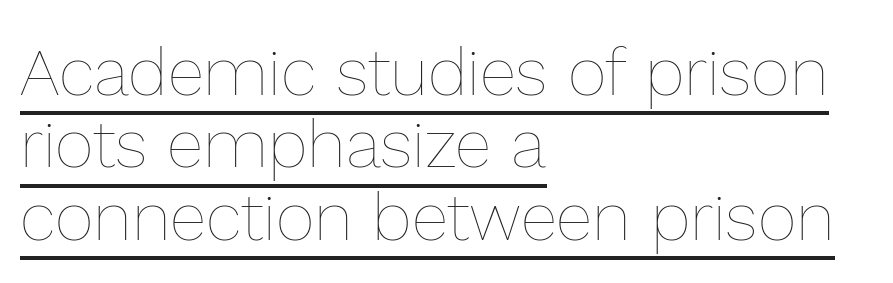
Line starts are locked; line ends wander. Designer's note — italics off, roman on. Here the designer chose a conventional face with non-uniform glyph widths. The type is set solid horizontally, with unmodified tracking.
